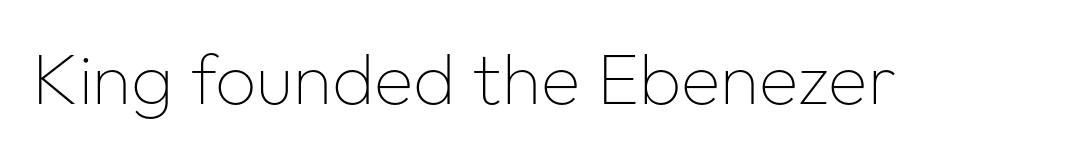
The typeface has the unassuming heft of standard copy or less. A typesetter would call this proportional, since set widths differ per character. Nothing sits at the stroke ends, so this counts as sans-serif. Default kerning and tracking; the words read as compact shapes. The string is rendered with underlining switched off.
